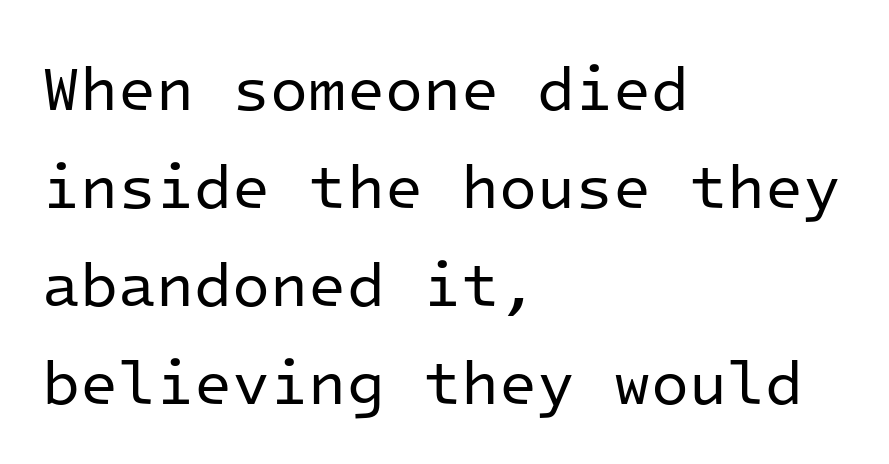
The image shows 62 px regular-weight sans-serif type, upright, monospaced; set left-aligned, normal line spacing (1.58x), normal letter spacing, not underlined; low stroke contrast and a medium x-height.
